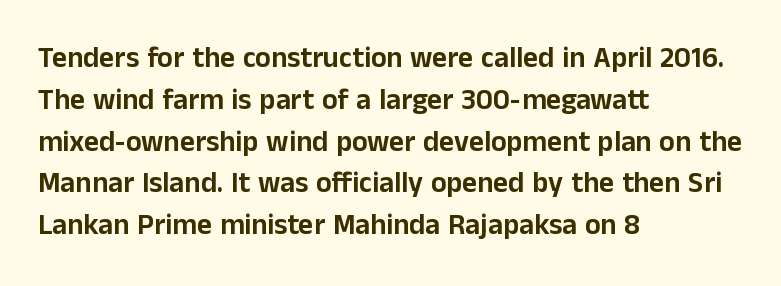
Q: Is the text italic (slanted)? A: No, it is upright.
Q: Is the typeface a serif or a sans-serif typeface? A: Sans-serif.
Q: Is the text underlined? A: No.
Q: How is the paragraph aligned? A: Left-aligned.
Q: Is the spacing between letters normal or unusually wide? A: Normal.
Q: Is the spacing between lines tight, normal or loose? A: Normal.
Q: Width (condensed, normal, or wide)? A: Normal.
Q: Stroke contrast? A: Low.
Q: x-height? A: Medium.
Q: Monospaced? A: No.
